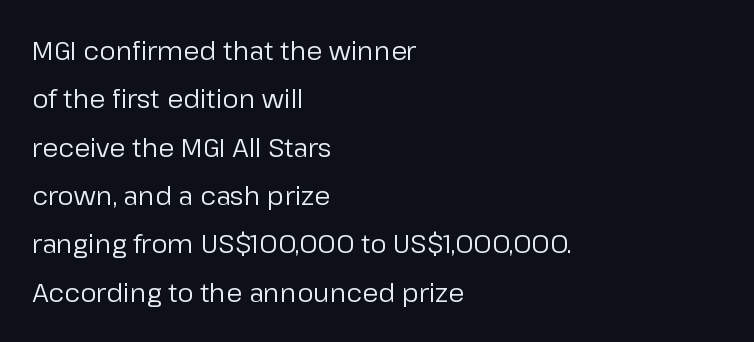
The image shows 26 px text type, upright; set left-aligned, line spacing 1.86x, normal letter spacing, not underlined.
